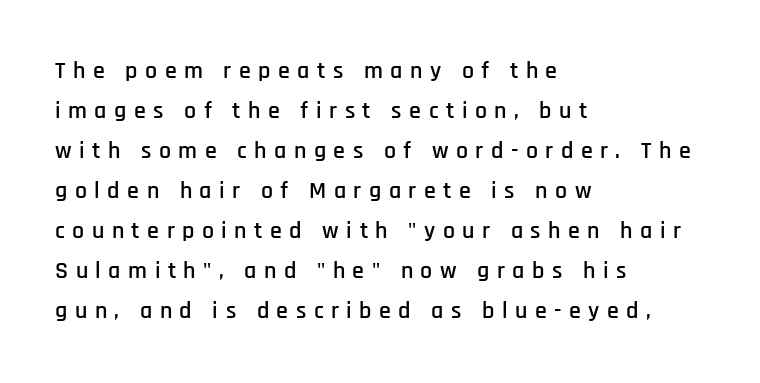
The image shows 24 px text type, upright; set left-aligned, normal line spacing (1.67x), unusually wide letter spacing (+0.31 em), not underlined.
